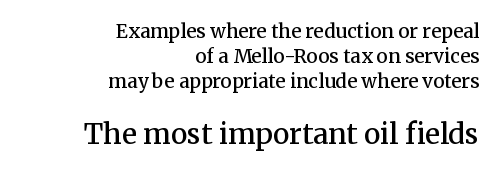
This layout puts the modest block above and the oversized block below. In terms of letterform style, serifs are clearly present. Short note: letters normally spaced. The area under the type is left untouched. Character widths vary here, with narrow letters taking less room than wide ones. Is there much room between lines? A standard amount, neither cramped nor airy.
